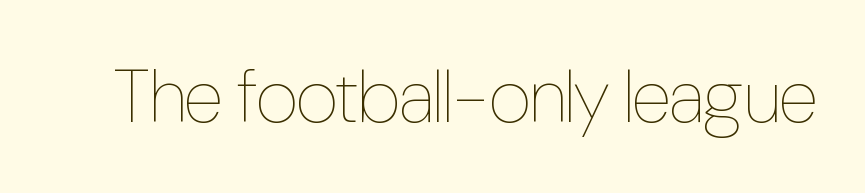
Counters stay open thanks to moderate or lighter strokes. Varying glyph widths throughout — classic text-font behaviour. The type is set solid horizontally, with unmodified tracking. Upright lettering throughout. Underline: absent.
